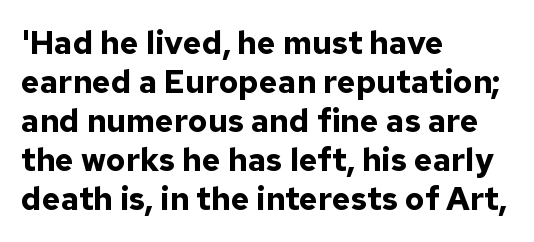
The image shows 32 px bold sans-serif type, upright; set left-aligned, line spacing 1.22x, normal letter spacing, not underlined; low stroke contrast and a medium x-height.
